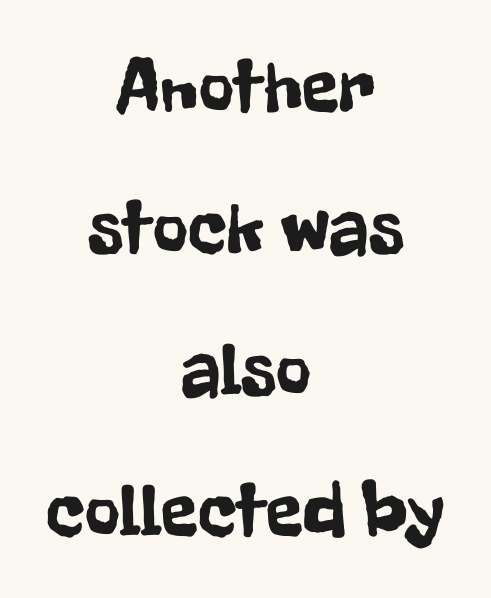
The image shows 76 px condensed sans-serif type, upright; set centered, line spacing 1.86x, normal letter spacing, not underlined; low stroke contrast and a medium x-height.
